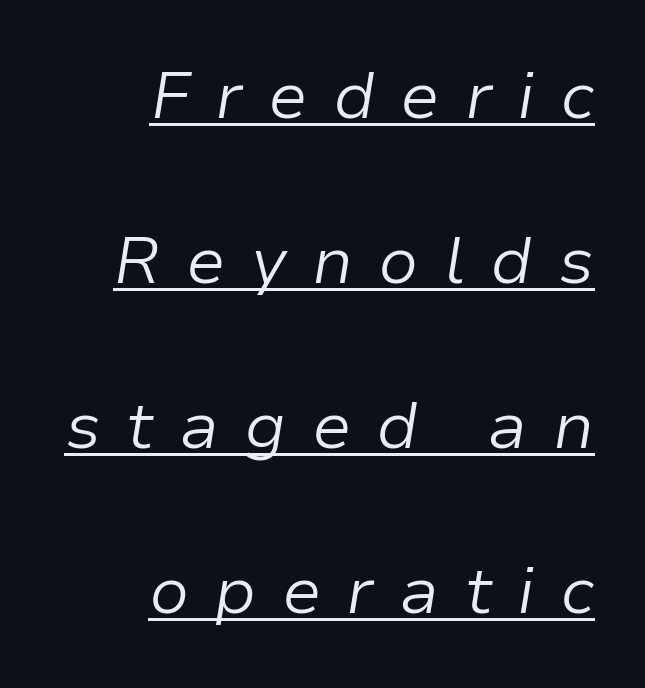
The image shows 66 px light type, italic (leaning right); set right-aligned, loose line spacing (2.5x), unusually wide letter spacing (+0.38 em), underlined; low stroke contrast and a medium x-height.
